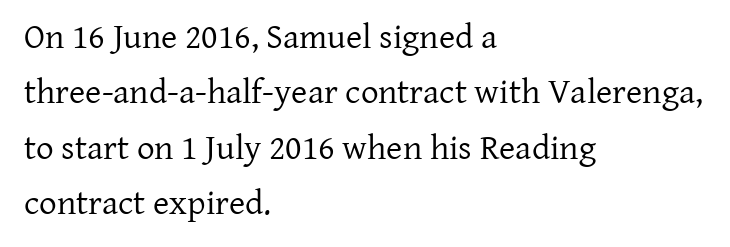
The image shows 35 px regular-weight serif type, upright; set left-aligned, normal line spacing (1.58x), normal letter spacing, not underlined; low stroke contrast and a medium x-height.
